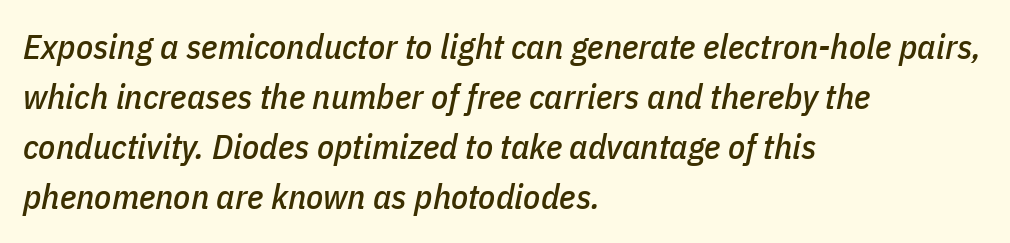
The image shows 35 px condensed type, italic (leaning right); set left-aligned, normal line spacing (1.43x), normal letter spacing, not underlined; low stroke contrast and a medium x-height.
